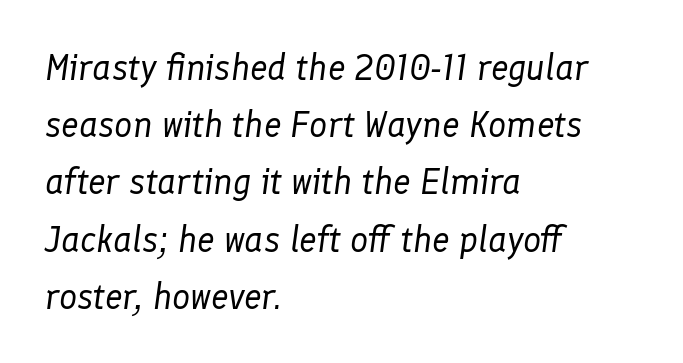
Q: Is the text bold? A: No.
Q: Is the text italic (slanted)? A: Yes, it leans right by about 8 degrees.
Q: Is the text underlined? A: No.
Q: How is the paragraph aligned? A: Left-aligned.
Q: Is the spacing between letters normal or unusually wide? A: Normal.
Q: Is the spacing between lines tight, normal or loose? A: Normal.
Q: Width (condensed, normal, or wide)? A: Normal.
Q: Stroke contrast? A: Low.
Q: x-height? A: Medium.
Q: Monospaced? A: No.
